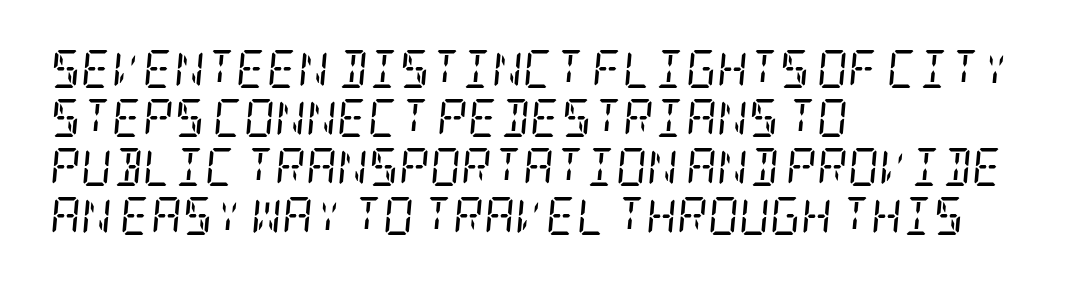
{"serif": "yes", "italic": "yes", "lean": "right", "slant_degrees": 5, "bold": "no", "weight": "regular", "width": "condensed", "stroke_contrast": "low", "x_height": "large", "underline": "no", "align": "left", "line_spacing": "normal", "line_spacing_ratio": 1.29, "letter_spacing": "normal", "letter_spacing_em": 0.0, "glyph_px": 38}
